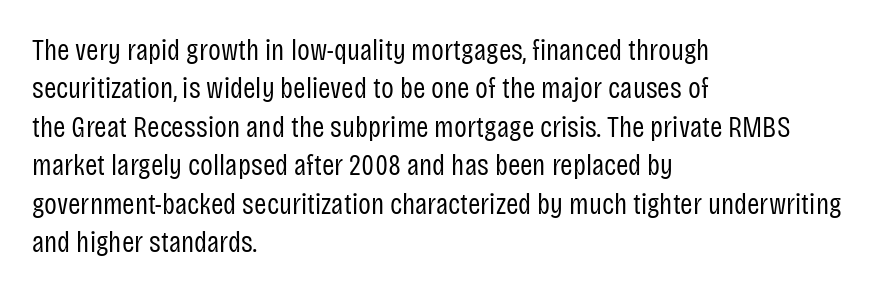
Q: Is the text bold? A: No.
Q: Is the text italic (slanted)? A: No, it is upright.
Q: Is the typeface a serif or a sans-serif typeface? A: Sans-serif.
Q: Is the text underlined? A: No.
Q: How is the paragraph aligned? A: Left-aligned.
Q: Is the spacing between letters normal or unusually wide? A: Normal.
Q: Is the spacing between lines tight, normal or loose? A: Normal.
Q: Width (condensed, normal, or wide)? A: Condensed.
Q: Stroke contrast? A: Low.
Q: x-height? A: Large.
Q: Monospaced? A: No.
